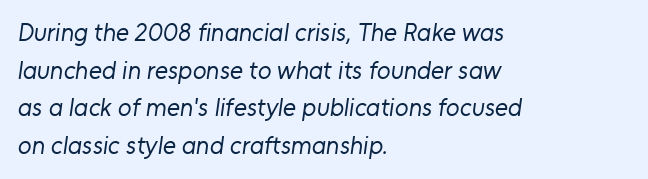
Caption: face not bold, strokes unweighted. Leftover space on each line is placed entirely after the last word. Nobody touched the tracking dial on this one. The leading is moderate, giving the passage an even texture.
